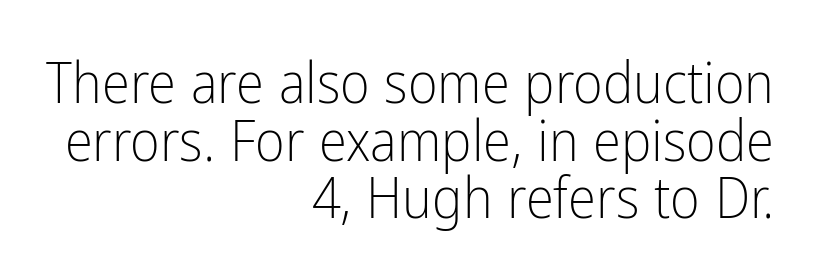
Q: Is the text bold? A: No.
Q: Is the text italic (slanted)? A: No, it is upright.
Q: Is the typeface a serif or a sans-serif typeface? A: Sans-serif.
Q: Is the text underlined? A: No.
Q: How is the paragraph aligned? A: Right-aligned.
Q: Is the spacing between letters normal or unusually wide? A: Normal.
Q: Is the spacing between lines tight, normal or loose? A: Tight.
Q: Width (condensed, normal, or wide)? A: Condensed.
Q: Stroke contrast? A: Low.
Q: x-height? A: Medium.
Q: Monospaced? A: No.
